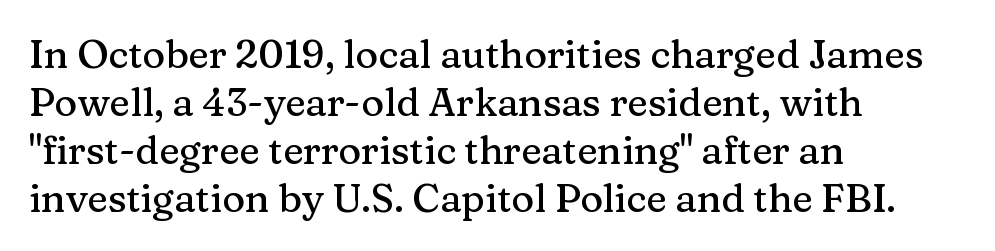
{"serif": "yes", "italic": "no", "width": "normal", "stroke_contrast": "medium", "x_height": "medium", "monospaced": "no", "underline": "no", "align": "left", "line_spacing_ratio": 1.23, "letter_spacing": "normal", "letter_spacing_em": 0.0, "glyph_px": 39}
